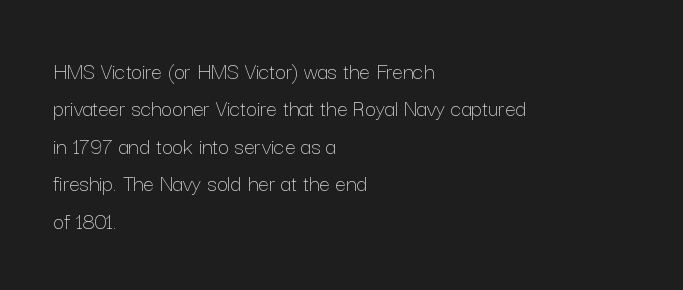
Q: Is the text bold? A: No.
Q: Is the text italic (slanted)? A: No, it is upright.
Q: Is the text underlined? A: No.
Q: How is the paragraph aligned? A: Left-aligned.
Q: Is the spacing between letters normal or unusually wide? A: Normal.
Q: Is the spacing between lines tight, normal or loose? A: Normal.
